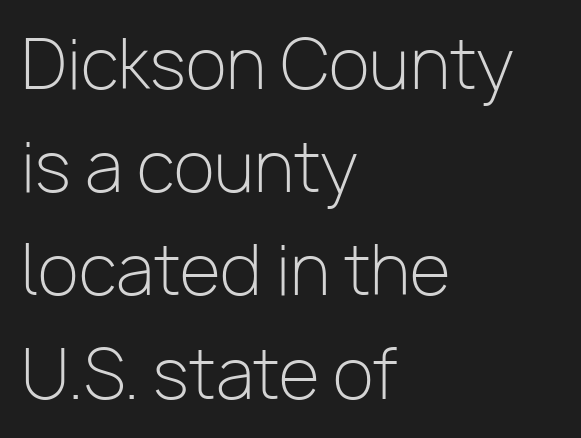
The image shows 67 px light sans-serif type, upright; set left-aligned, normal line spacing (1.54x), normal letter spacing, not underlined; low stroke contrast and a medium x-height.
